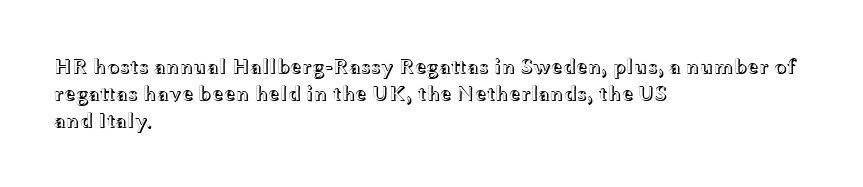
The image shows 21 px text type, upright; set left-aligned, normal line spacing (1.28x), normal letter spacing, not underlined.
